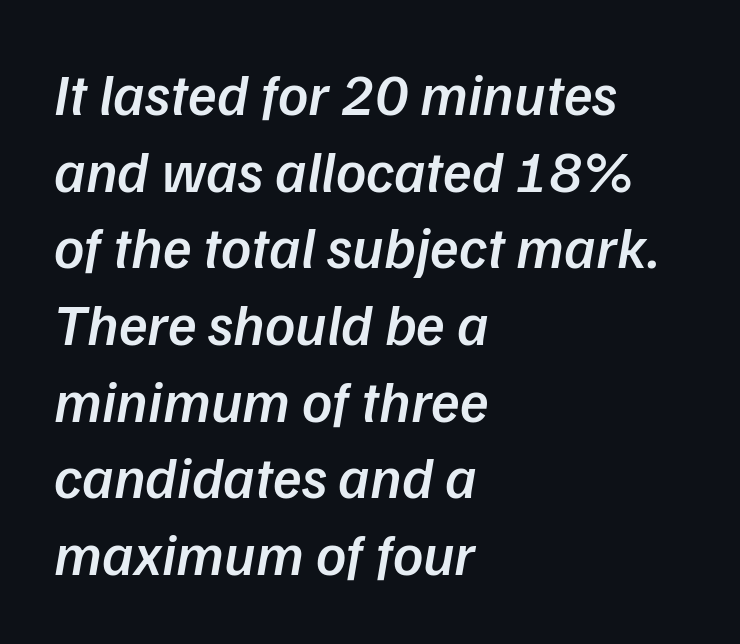
Q: Is the text bold? A: Semi-bold.
Q: Is the typeface a serif or a sans-serif typeface? A: Sans-serif.
Q: Is the text underlined? A: No.
Q: How is the paragraph aligned? A: Left-aligned.
Q: Is the spacing between letters normal or unusually wide? A: Normal.
Q: Is the spacing between lines tight, normal or loose? A: Normal.
Q: Width (condensed, normal, or wide)? A: Normal.
Q: Stroke contrast? A: Low.
Q: x-height? A: Medium.
Q: Monospaced? A: No.
